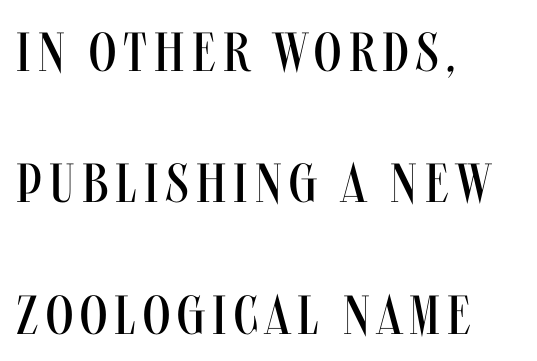
{"serif": "no", "italic": "no", "bold": "no", "weight": "regular", "width": "condensed", "stroke_contrast": "medium", "x_height": "large", "monospaced": "no", "underline": "no", "align": "left", "line_spacing": "loose", "line_spacing_ratio": 2.39, "glyph_px": 55}
